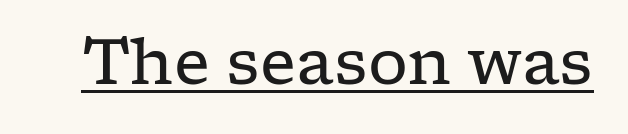
The image shows 63 px regular-weight, wide serif type, upright; set normal letter spacing, underlined; low stroke contrast and a medium x-height.
